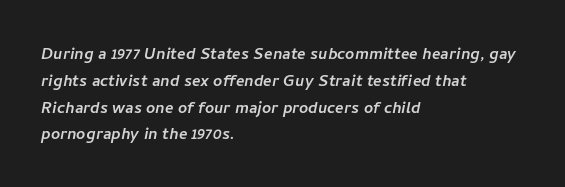
{"underline": "no", "align": "left", "line_spacing": "normal", "line_spacing_ratio": 1.34, "letter_spacing": "normal", "letter_spacing_em": 0.0, "glyph_px": 20}
